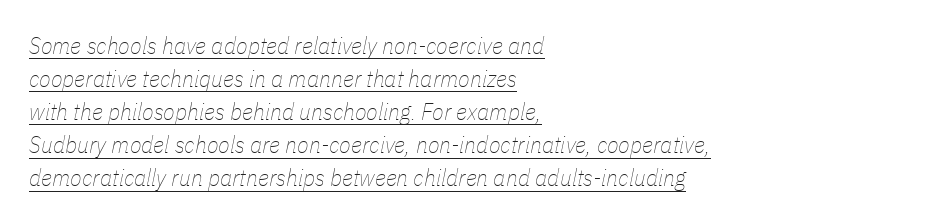
{"italic": "yes", "lean": "right", "slant_degrees": 11, "bold": "no", "underline": "yes", "align": "left", "line_spacing": "normal", "line_spacing_ratio": 1.38, "letter_spacing": "normal", "letter_spacing_em": 0.0, "glyph_px": 24}
